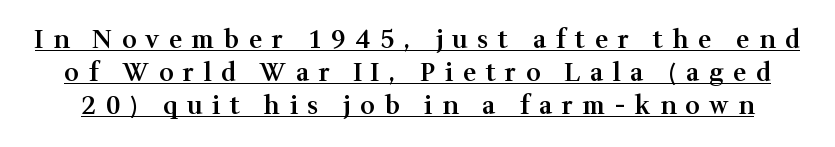
{"italic": "no", "bold": "semi", "underline": "yes", "line_spacing": "normal", "line_spacing_ratio": 1.33, "letter_spacing": "wide", "letter_spacing_em": 0.39, "glyph_px": 25}
